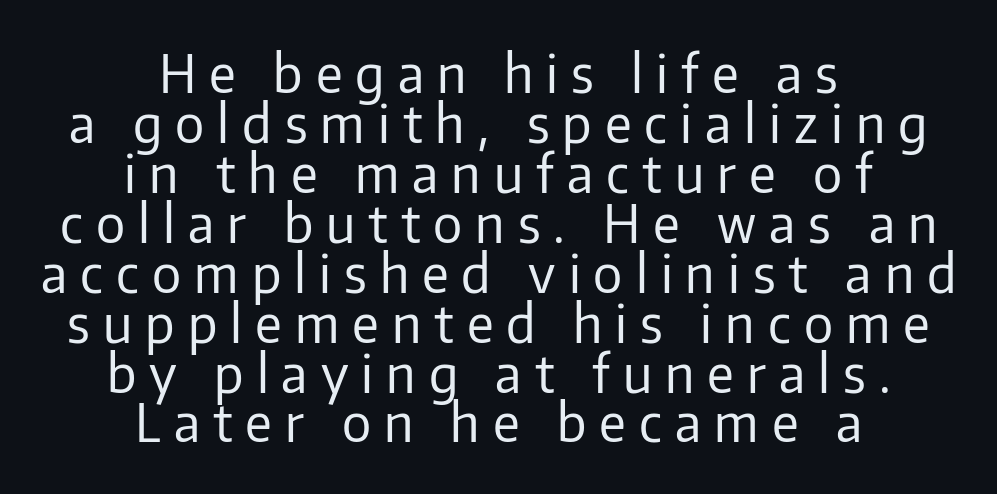
The image shows 52 px regular-weight sans-serif type, upright; set centered, tight line spacing (0.96x), unusually wide letter spacing (+0.25 em), not underlined; low stroke contrast and a medium x-height.
